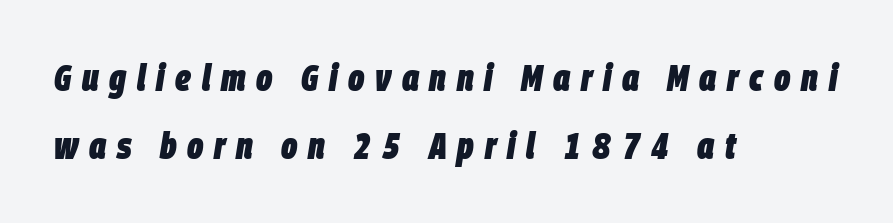
This rendering uses left alignment, leaving the right contour irregular. Set as a true bold cut, around the 700 mark. This sample uses expanded letter spacing, leaving extra air between glyphs. A typesetter would call this proportional, since set widths differ per character. Descenders are the only things crossing below the line.
